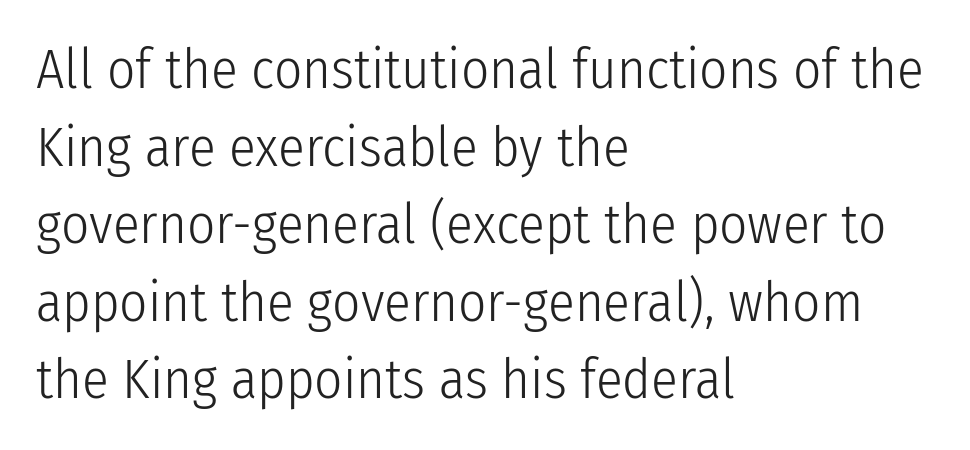
{"serif": "no", "italic": "no", "bold": "no", "weight": "light", "width": "condensed", "stroke_contrast": "low", "x_height": "medium", "monospaced": "no", "underline": "no", "align": "left", "line_spacing": "normal", "line_spacing_ratio": 1.41, "letter_spacing": "normal", "letter_spacing_em": 0.0, "glyph_px": 55}
